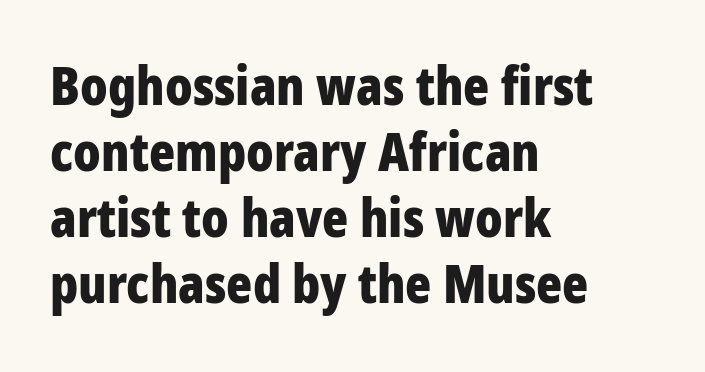
The image shows 54 px bold, condensed sans-serif type, upright; set left-aligned, line spacing 1.22x, normal letter spacing, not underlined; low stroke contrast and a large x-height.
